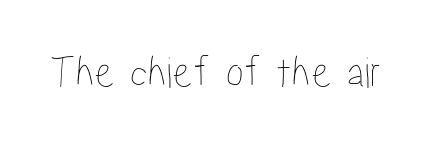
{"italic": "no", "width": "condensed", "stroke_contrast": "low", "x_height": "medium", "monospaced": "no", "underline": "no", "letter_spacing": "normal", "letter_spacing_em": 0.0, "glyph_px": 45}
